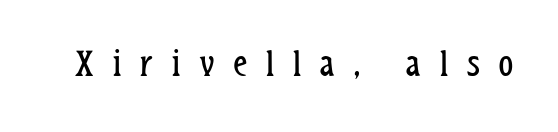
Stems and bowls with no extra thickness — not bold. Typographically, this falls in the sans-serif category. The type is letterspaced generously, with wide tracking. Looks like regular typesetting: each glyph gets only the width it needs. The area under the type is left untouched.
